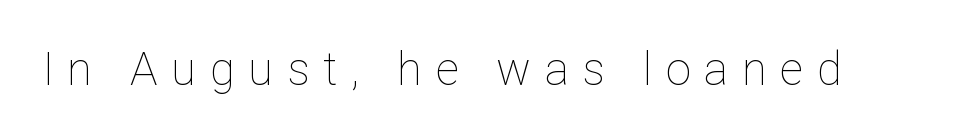
The image shows 46 px thin type, upright; set unusually wide letter spacing (+0.29 em), not underlined; low stroke contrast and a medium x-height.
